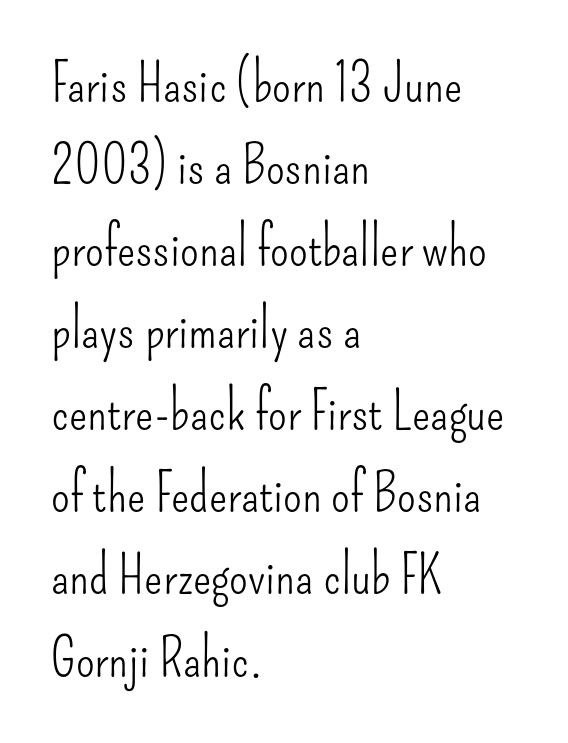
Q: Is the text bold? A: No.
Q: Is the text italic (slanted)? A: No, it is upright.
Q: Is the typeface a serif or a sans-serif typeface? A: Sans-serif.
Q: Is the text underlined? A: No.
Q: How is the paragraph aligned? A: Left-aligned.
Q: Is the spacing between letters normal or unusually wide? A: Normal.
Q: Is the spacing between lines tight, normal or loose? A: Normal.
Q: Width (condensed, normal, or wide)? A: Condensed.
Q: Stroke contrast? A: Low.
Q: x-height? A: Small.
Q: Monospaced? A: No.
